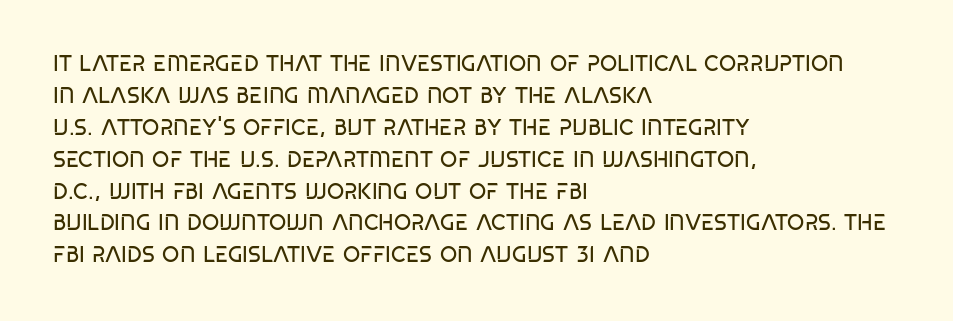
{"italic": "no", "bold": "no", "underline": "no", "align": "left", "line_spacing": "normal", "line_spacing_ratio": 1.45, "letter_spacing": "normal", "letter_spacing_em": 0.0, "glyph_px": 22}
